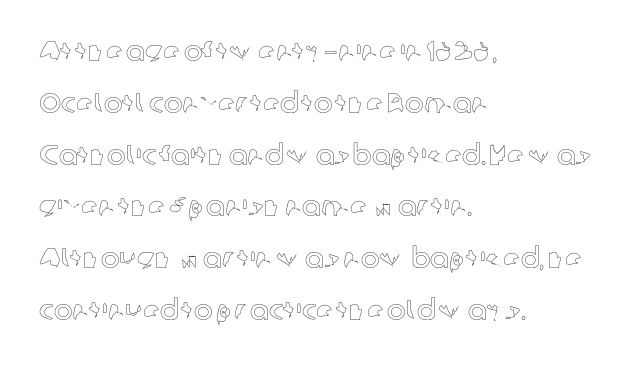
A typesetter would call this proportional, since set widths differ per character. Caption: multi-line text, flush left, ragged right. Honestly, there is no underline to notice here at all. Characters remain perfectly vertical along every line. Standard letterfit; no display-style spreading of the glyphs.
